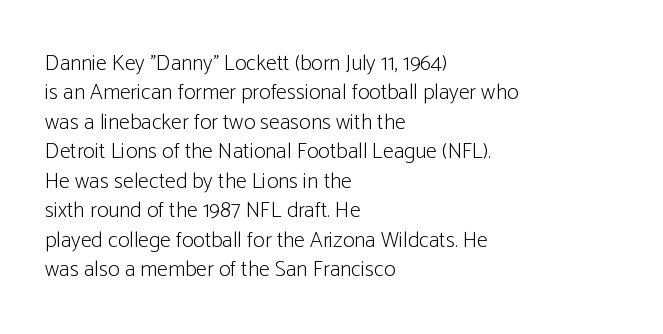
{"italic": "no", "bold": "no", "underline": "no", "align": "left", "line_spacing": "normal", "line_spacing_ratio": 1.34, "letter_spacing": "normal", "letter_spacing_em": 0.0, "glyph_px": 22}
